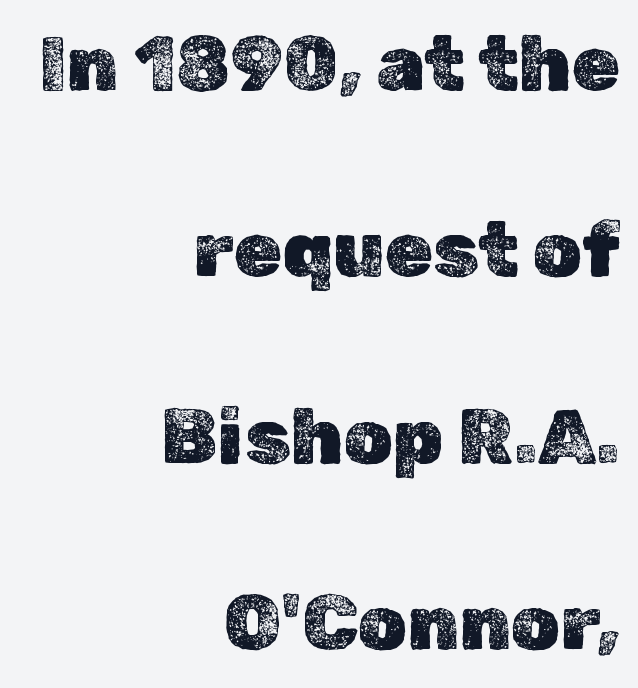
The image shows 77 px text type, upright; set right-aligned, loose line spacing (2.42x), normal letter spacing, not underlined; a medium x-height.
